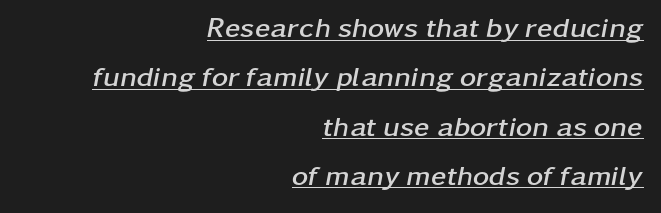
Nothing unusual about the tracking: characters are spaced as the font intends. Heft: maximum for text — a bold. Observe the lean: these are italic letterforms. Here the designer chose a conventional face with non-uniform glyph widths. Compared with undecorated copy, this sample adds a rule below the words.
